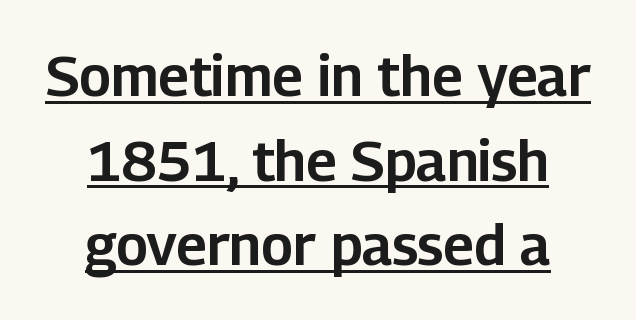
The image shows 56 px sans-serif type, upright; set centered, normal line spacing (1.51x), normal letter spacing, underlined; low stroke contrast and a medium x-height.
